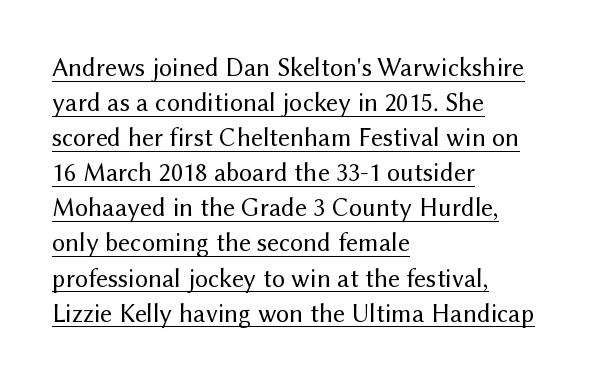
Q: Is the text bold? A: No.
Q: Is the text italic (slanted)? A: No, it is upright.
Q: Is the text underlined? A: Yes.
Q: How is the paragraph aligned? A: Left-aligned.
Q: Is the spacing between letters normal or unusually wide? A: Normal.
Q: Is the spacing between lines tight, normal or loose? A: Normal.
